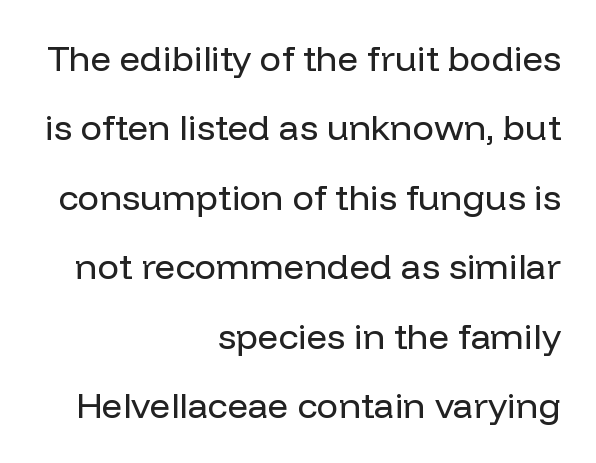
Q: Is the text bold? A: No.
Q: Is the text italic (slanted)? A: No, it is upright.
Q: Is the typeface a serif or a sans-serif typeface? A: Sans-serif.
Q: Is the text underlined? A: No.
Q: How is the paragraph aligned? A: Right-aligned.
Q: Is the spacing between letters normal or unusually wide? A: Normal.
Q: Is the spacing between lines tight, normal or loose? A: Loose.
Q: Width (condensed, normal, or wide)? A: Normal.
Q: Stroke contrast? A: Low.
Q: x-height? A: Medium.
Q: Monospaced? A: No.
